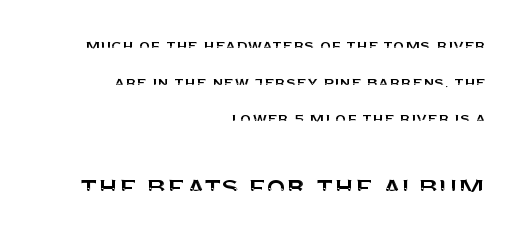
{"serif": "no", "italic": "no", "width": "normal", "stroke_contrast": "medium", "x_height": "large", "monospaced": "no", "underline": "no", "align": "right", "line_spacing": "loose", "line_spacing_ratio": 2.03, "letter_spacing": "normal", "letter_spacing_em": 0.0, "larger_block": "second", "size_ratio": 1.78, "glyph_px": 32}
